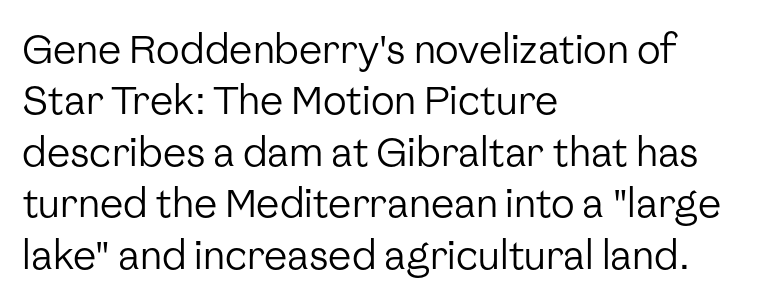
This sample uses plain, unmodified letter spacing. If you drew a ruler down the left edge, every line would touch it. Think of a printed novel: that variable character pitch is what you see here. No extra ink here — the face is not bold.
